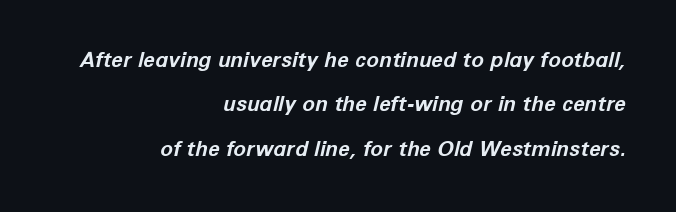
Would a proofreader flag this as italicized? Yes. The baseline area is clear. Chunky letters — that's bold for sure. The line-height multiplier appears high, well above default. Letter spacing: default.
